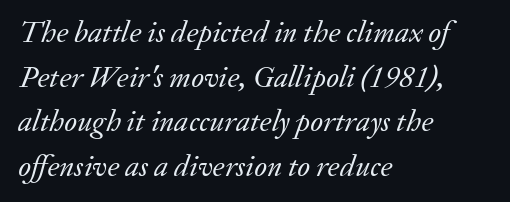
The image shows 31 px regular-weight serif type, italic (leaning right); set left-aligned, normal line spacing (1.44x), normal letter spacing, not underlined; low stroke contrast and a small x-height.
